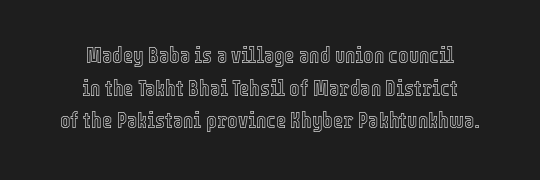
Q: Is the text italic (slanted)? A: No, it is upright.
Q: Is the text underlined? A: No.
Q: How is the paragraph aligned? A: Centered.
Q: Is the spacing between letters normal or unusually wide? A: Normal.
Q: Is the spacing between lines tight, normal or loose? A: Normal.
